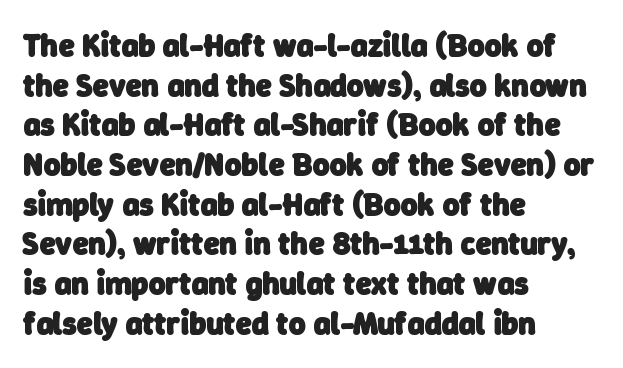
The image shows 32 px heavy sans-serif type; set left-aligned, line spacing 1.24x, normal letter spacing, not underlined; low stroke contrast and a medium x-height.
